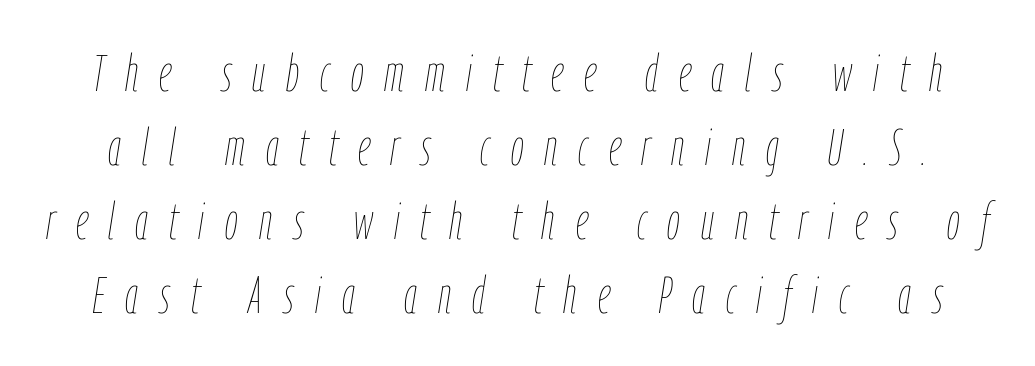
Varying glyph widths throughout — classic text-font behaviour. Descenders hang freely into open space. The specimen reads as italic at a glance. Compared with typical body copy, the letter spacing here is much looser. Rows of type keep a routine distance in the vertical direction. Weight: regular or lighter.
